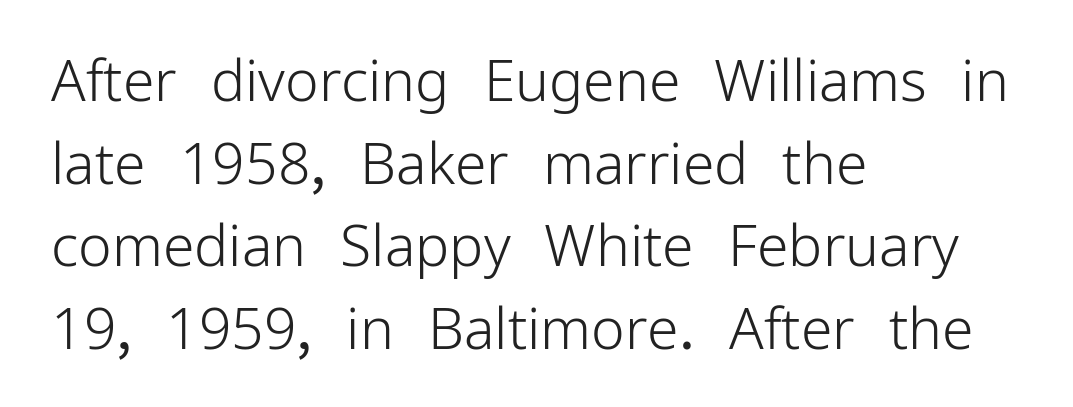
Q: Is the text bold? A: No.
Q: Is the text italic (slanted)? A: No, it is upright.
Q: Is the typeface a serif or a sans-serif typeface? A: Sans-serif.
Q: Is the text underlined? A: No.
Q: How is the paragraph aligned? A: Left-aligned.
Q: Is the spacing between letters normal or unusually wide? A: Normal.
Q: Is the spacing between lines tight, normal or loose? A: Normal.
Q: Width (condensed, normal, or wide)? A: Normal.
Q: Stroke contrast? A: Low.
Q: x-height? A: Medium.
Q: Monospaced? A: No.
